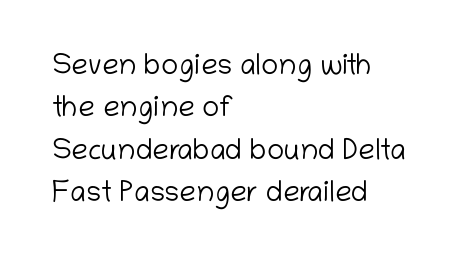
These glyphs show unthickened strokes, regular width or finer. Note the varied advance widths — an 'i' is clearly narrower than an 'm'. In terms of letterspacing, this is plain default setting. When letters stand straight like this, we call the style roman or upright. These lines are set flush left with a ragged right edge.
